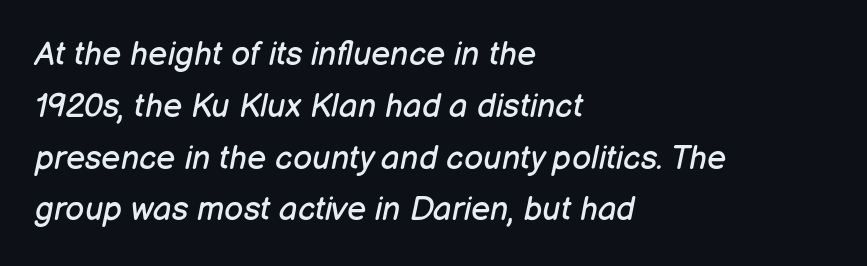
Q: Is the text bold? A: No.
Q: Is the text italic (slanted)? A: Yes, it leans right by about 12 degrees.
Q: Is the text underlined? A: No.
Q: How is the paragraph aligned? A: Left-aligned.
Q: Is the spacing between letters normal or unusually wide? A: Normal.
Q: Is the spacing between lines tight, normal or loose? A: Normal.
Q: Width (condensed, normal, or wide)? A: Normal.
Q: Stroke contrast? A: Low.
Q: x-height? A: Medium.
Q: Monospaced? A: No.
